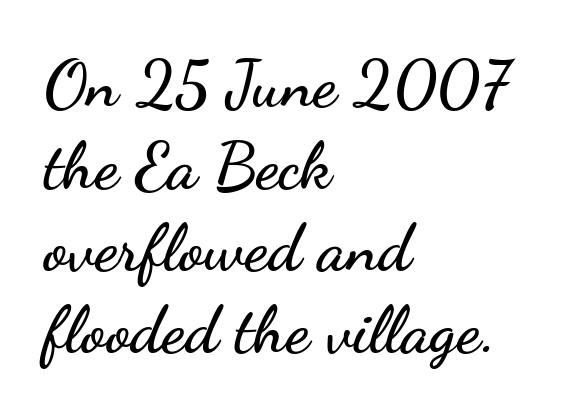
The image shows 66 px wide sans-serif type; set left-aligned, line spacing 1.24x, normal letter spacing, not underlined; low stroke contrast and a small x-height.
